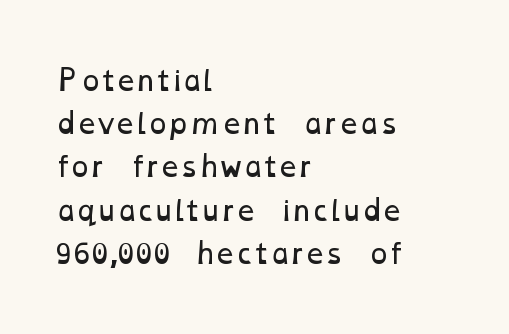
The image shows 27 px text type; set left-aligned, normal line spacing (1.6x), normal letter spacing, not underlined.
